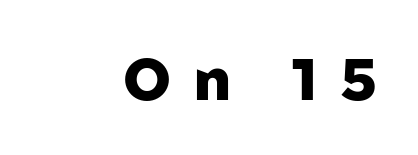
{"serif": "no", "italic": "no", "bold": "yes", "weight": "heavy", "width": "normal", "stroke_contrast": "low", "x_height": "medium", "monospaced": "no", "underline": "no", "letter_spacing": "wide", "letter_spacing_em": 0.39, "glyph_px": 58}
